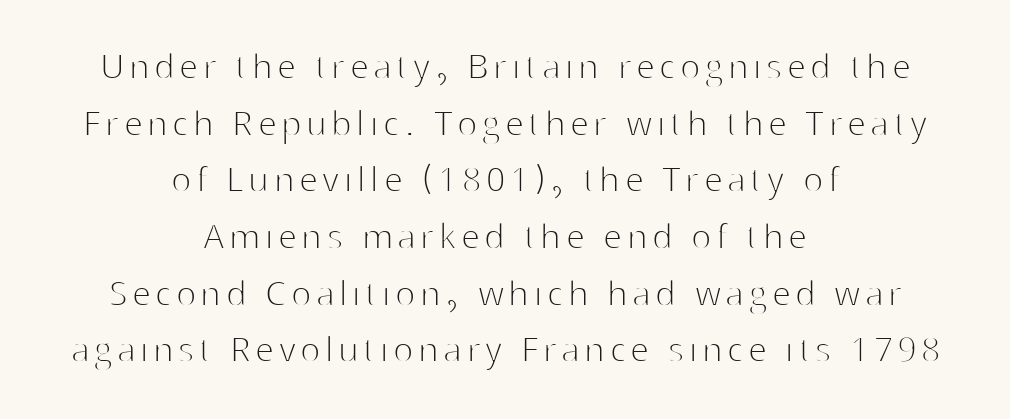
Regular leading. Compared with a typical body face, this is equally light or lighter still. Decoration check: the copy has no underline. No feet cap the strokes, marking this as sans-serif type.
